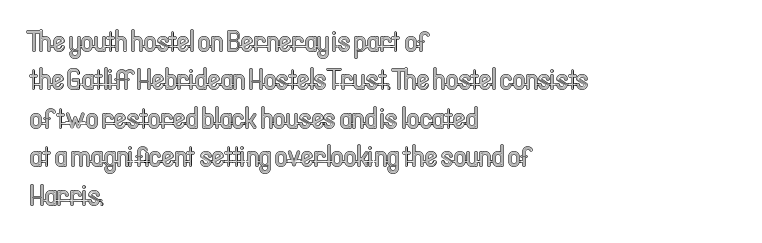
The image shows 30 px condensed type, upright; set left-aligned, normal line spacing (1.28x), normal letter spacing, not underlined; a medium x-height.
